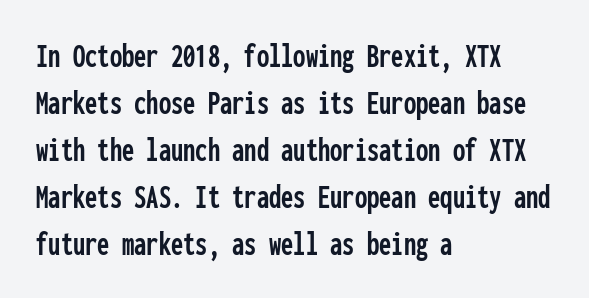
The image shows 35 px condensed sans-serif type, upright, monospaced; set left-aligned, normal line spacing (1.34x), normal letter spacing, not underlined; low stroke contrast and a medium x-height.
